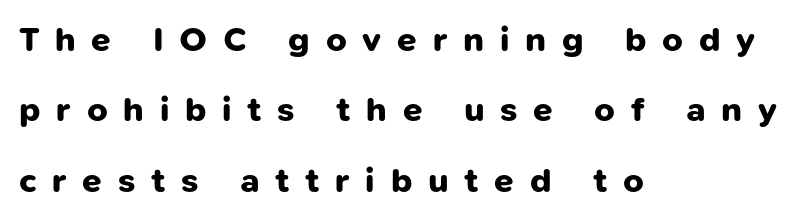
The image shows 35 px bold sans-serif type; set left-aligned, loose line spacing (2.01x), unusually wide letter spacing (+0.45 em), not underlined; low stroke contrast and a medium x-height.
